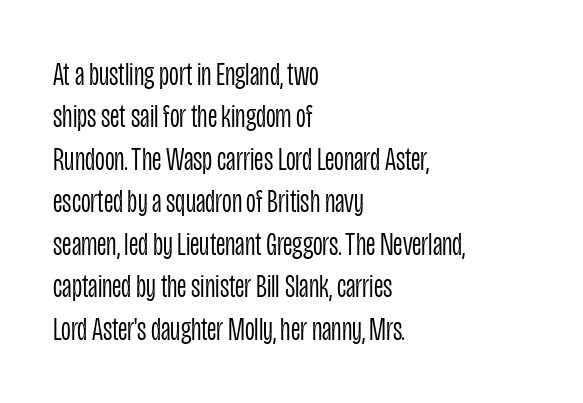
Q: Is the text bold? A: No.
Q: Is the text italic (slanted)? A: No, it is upright.
Q: Is the typeface a serif or a sans-serif typeface? A: Sans-serif.
Q: Is the text underlined? A: No.
Q: How is the paragraph aligned? A: Left-aligned.
Q: Is the spacing between letters normal or unusually wide? A: Normal.
Q: Is the spacing between lines tight, normal or loose? A: Normal.
Q: Width (condensed, normal, or wide)? A: Condensed.
Q: Stroke contrast? A: Low.
Q: x-height? A: Large.
Q: Monospaced? A: No.
